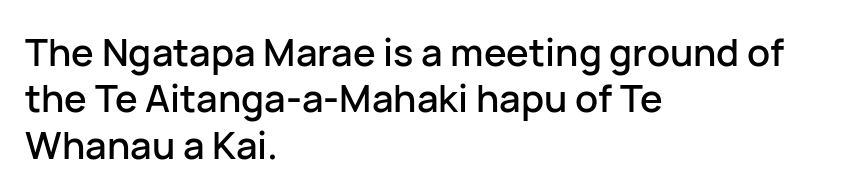
The specimen omits any rule beneath the text block's lines. Reading down the block, your eye returns to a fixed left position each line. The letters advance in unequal steps, a hallmark of proportional type. Observe the ordinary spacing: letters are neighbours, not strangers. Nope, not italic — everything's standing straight. This rendering employs a face without finishing strokes, i.e., a sans-serif.
